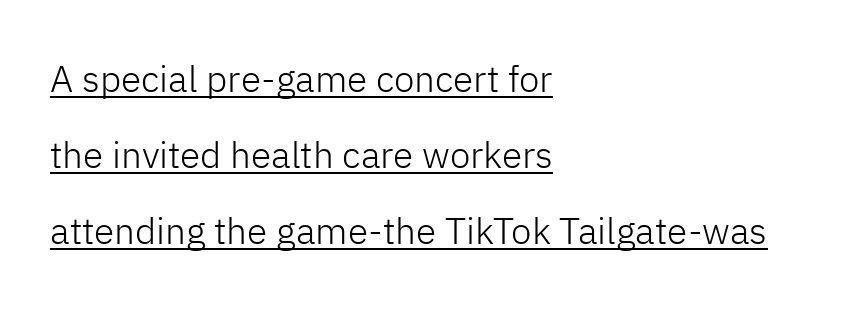
Q: Is the text bold? A: No.
Q: Is the text italic (slanted)? A: No, it is upright.
Q: Is the typeface a serif or a sans-serif typeface? A: Sans-serif.
Q: Is the text underlined? A: Yes.
Q: How is the paragraph aligned? A: Left-aligned.
Q: Is the spacing between letters normal or unusually wide? A: Normal.
Q: Is the spacing between lines tight, normal or loose? A: Loose.
Q: Width (condensed, normal, or wide)? A: Normal.
Q: Stroke contrast? A: Low.
Q: x-height? A: Medium.
Q: Monospaced? A: No.
